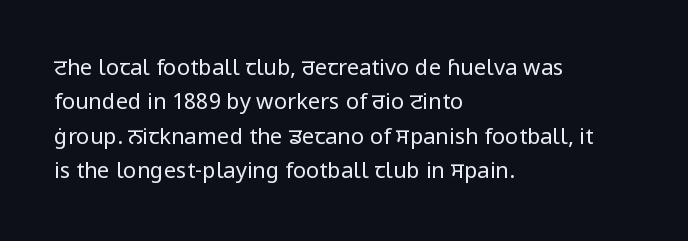
Q: Is the text bold? A: No.
Q: Is the text italic (slanted)? A: No, it is upright.
Q: Is the text underlined? A: No.
Q: How is the paragraph aligned? A: Left-aligned.
Q: Is the spacing between letters normal or unusually wide? A: Normal.
Q: Is the spacing between lines tight, normal or loose? A: Normal.
